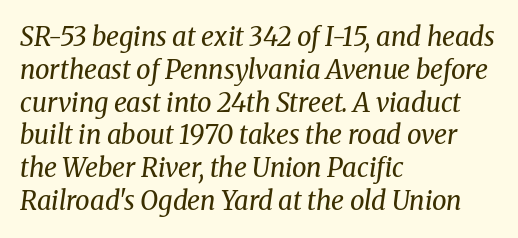
Descenders are the only things crossing below the line. Nothing heavy about these letters — not bold at all. The rendering anchors every line to the left-hand side. The letters are slanted; this is an italic face.
